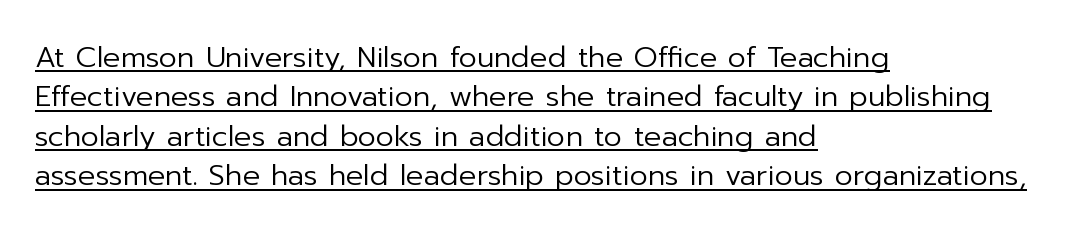
The lines sit at an ordinary, default distance from one another. This sample uses plain, unmodified letter spacing. These characters rest on top of a visible drawn line. Is the stroke heavy? The answer is a plain regular-or-lighter.
